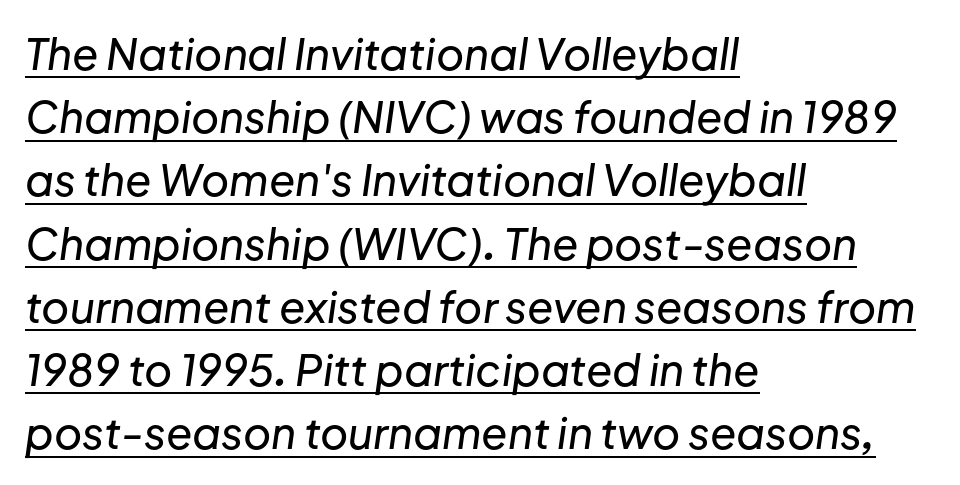
Q: Is the text italic (slanted)? A: Yes, it leans right by about 8 degrees.
Q: Is the text underlined? A: Yes.
Q: How is the paragraph aligned? A: Left-aligned.
Q: Is the spacing between letters normal or unusually wide? A: Normal.
Q: Is the spacing between lines tight, normal or loose? A: Normal.
Q: Width (condensed, normal, or wide)? A: Normal.
Q: Stroke contrast? A: Low.
Q: x-height? A: Medium.
Q: Monospaced? A: No.
